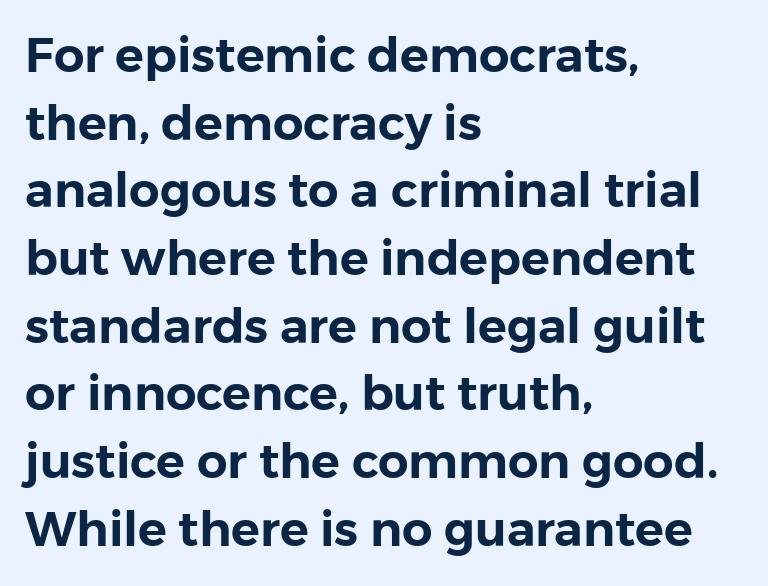
The image shows 48 px sans-serif type, upright; set left-aligned, normal line spacing (1.41x), normal letter spacing, not underlined; low stroke contrast and a medium x-height.
